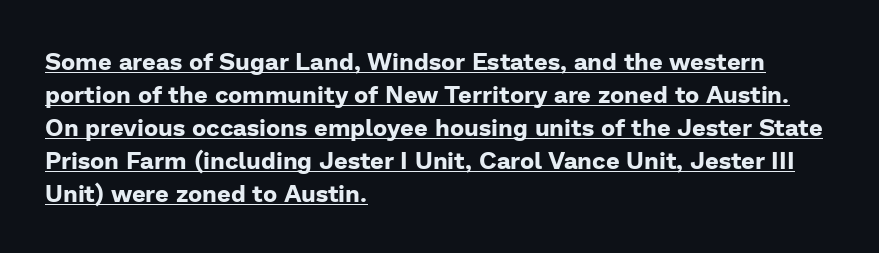
The image shows 24 px bold type, upright; set left-aligned, normal line spacing (1.37x), normal letter spacing, underlined.
